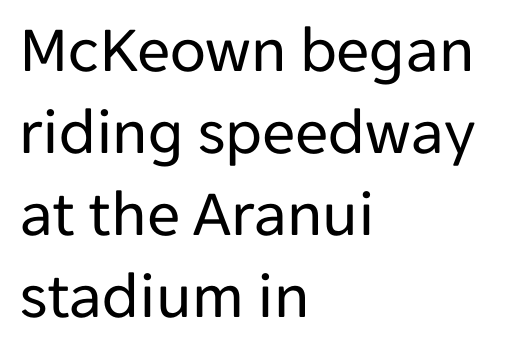
The image shows 66 px regular-weight sans-serif type, upright; set left-aligned, line spacing 1.24x, normal letter spacing, not underlined; low stroke contrast and a medium x-height.
